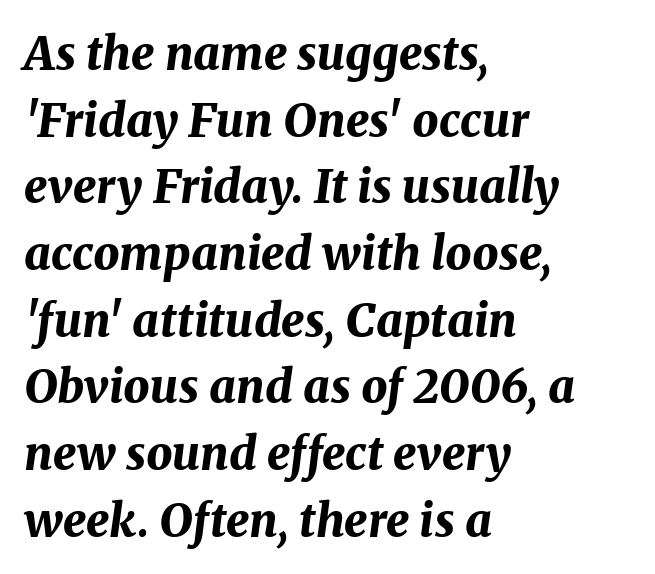
Q: Is the text bold? A: Yes.
Q: Is the text italic (slanted)? A: Yes, it leans right by about 8 degrees.
Q: Is the text underlined? A: No.
Q: How is the paragraph aligned? A: Left-aligned.
Q: Is the spacing between letters normal or unusually wide? A: Normal.
Q: Is the spacing between lines tight, normal or loose? A: Normal.
Q: Width (condensed, normal, or wide)? A: Normal.
Q: Stroke contrast? A: Medium.
Q: x-height? A: Medium.
Q: Monospaced? A: No.
